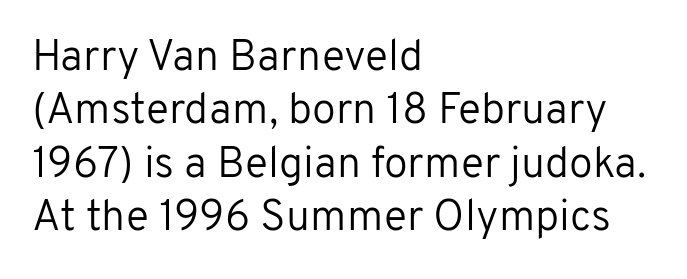
Q: Is the text bold? A: No.
Q: Is the text italic (slanted)? A: No, it is upright.
Q: Is the typeface a serif or a sans-serif typeface? A: Sans-serif.
Q: Is the text underlined? A: No.
Q: How is the paragraph aligned? A: Left-aligned.
Q: Is the spacing between letters normal or unusually wide? A: Normal.
Q: Width (condensed, normal, or wide)? A: Normal.
Q: Stroke contrast? A: Low.
Q: x-height? A: Medium.
Q: Monospaced? A: No.
